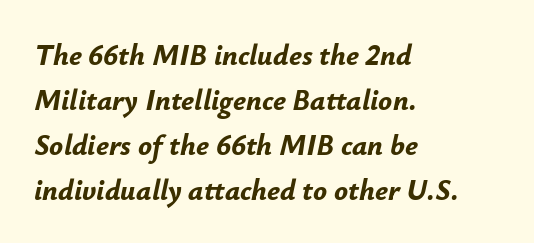
The image shows 29 px bold type, italic (leaning right); set left-aligned, normal line spacing (1.55x), normal letter spacing, not underlined; low stroke contrast and a small x-height.
